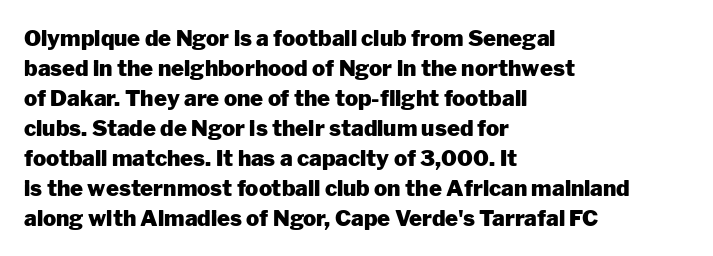
{"italic": "no", "bold": "yes", "underline": "no", "align": "left", "line_spacing": "normal", "line_spacing_ratio": 1.36, "letter_spacing": "normal", "letter_spacing_em": 0.0, "glyph_px": 22}
